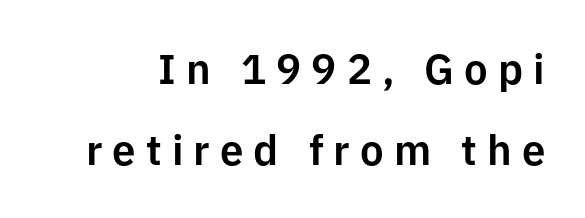
Proportional: the letters do not fall into vertical columns. Honestly, the letter spacing is so wide it's the main thing you notice. Leading is clearly above the norm, producing a sparse column. Font category for this specimen: sans-serif. Upright lettering throughout.
